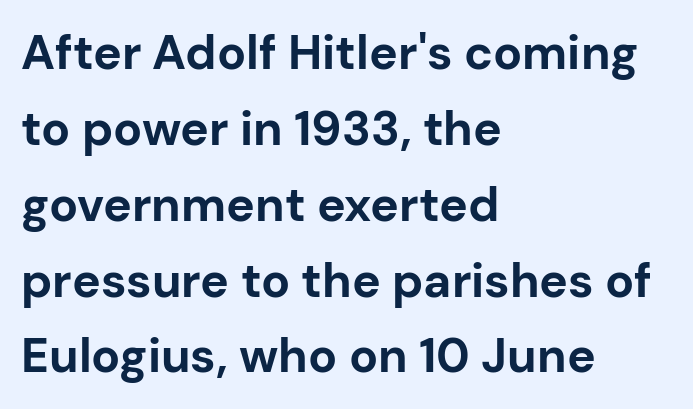
{"serif": "no", "italic": "no", "bold": "yes", "weight": "bold", "width": "normal", "stroke_contrast": "low", "x_height": "medium", "monospaced": "no", "underline": "no", "align": "left", "line_spacing": "normal", "line_spacing_ratio": 1.58, "letter_spacing": "normal", "letter_spacing_em": 0.0, "glyph_px": 48}
